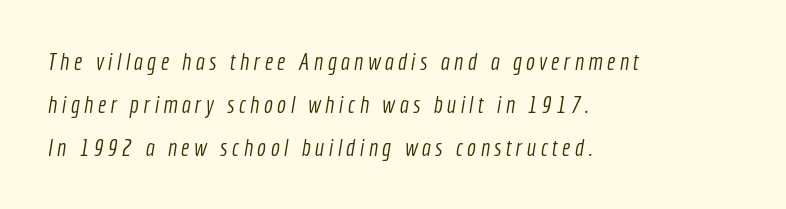
The image shows 24 px text type; set left-aligned, line spacing 1.8x, not underlined.
